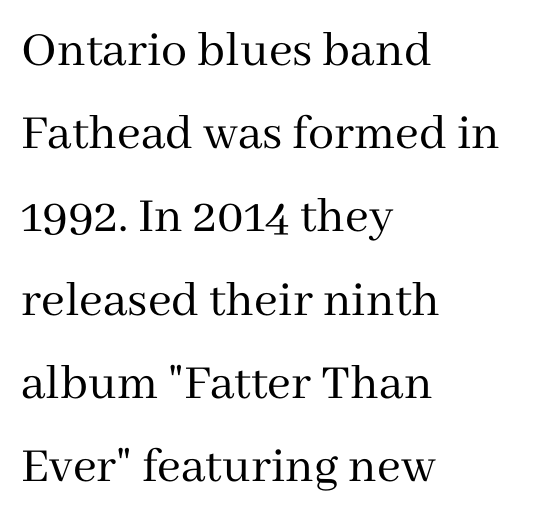
The image shows 52 px regular-weight serif type, upright; set left-aligned, normal line spacing (1.6x), normal letter spacing, not underlined; medium stroke contrast and a medium x-height.
